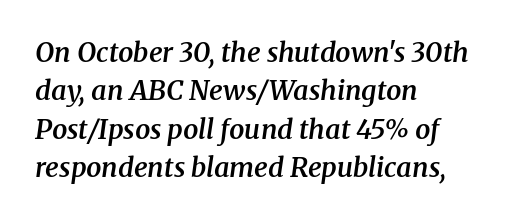
Q: Is the text bold? A: Semi-bold.
Q: Is the text italic (slanted)? A: Yes, it leans right by about 8 degrees.
Q: Is the text underlined? A: No.
Q: How is the paragraph aligned? A: Left-aligned.
Q: Is the spacing between letters normal or unusually wide? A: Normal.
Q: Is the spacing between lines tight, normal or loose? A: Normal.
